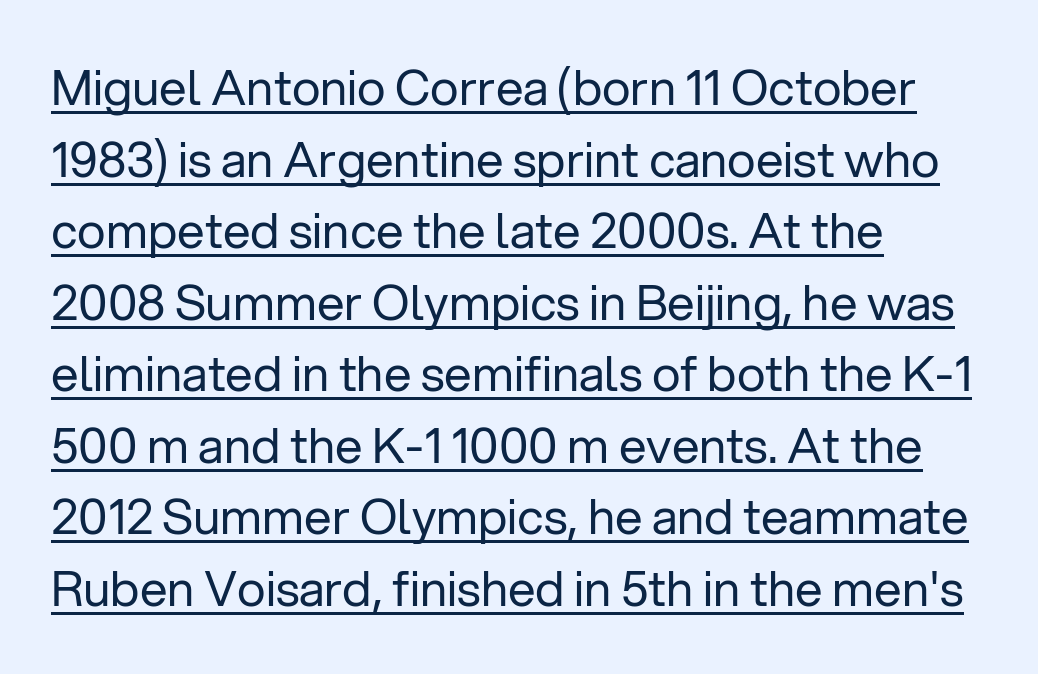
The image shows 49 px regular-weight sans-serif type, upright; set left-aligned, normal line spacing (1.46x), normal letter spacing, underlined; low stroke contrast and a medium x-height.
